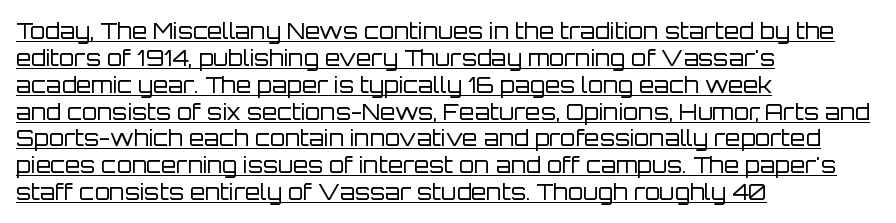
The image shows 22 px text type, upright; set left-aligned, line spacing 1.22x, normal letter spacing, underlined.
